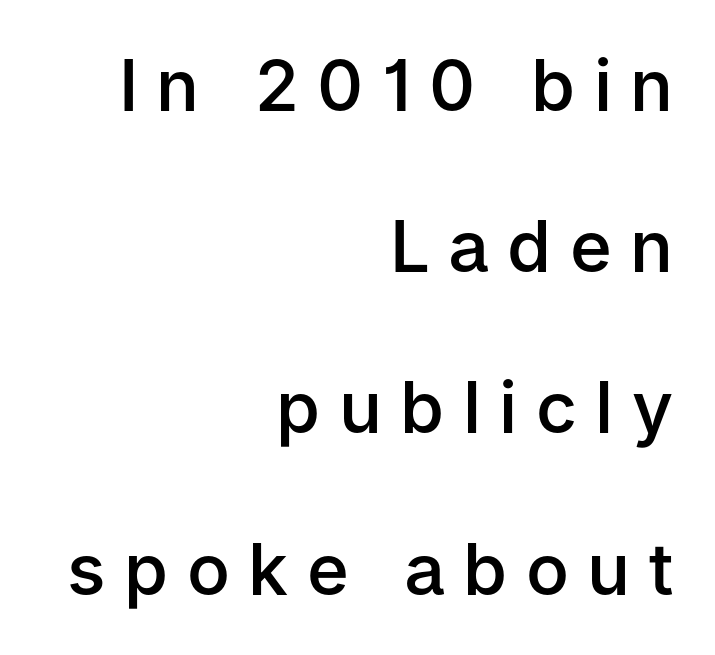
Bare-footed words on every line. You could not count columns in this text — the font is proportionally spaced. Look at the stroke-to-counter ratio: somewhat heavy, a semibold. Posture: straight, roman, zero tilt.
